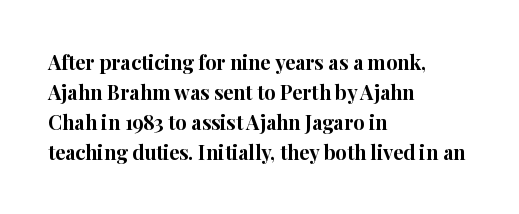
The image shows 20 px bold type, upright; set left-aligned, normal line spacing (1.5x), normal letter spacing, not underlined.
